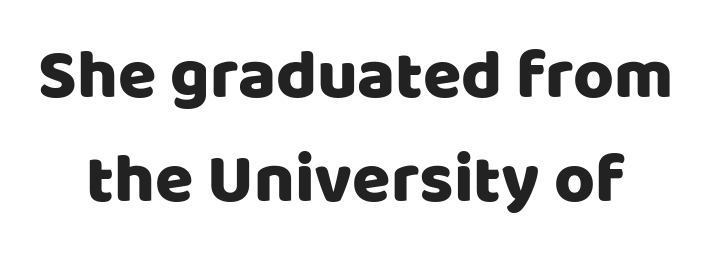
This is the regular roman posture of the typeface. Do the characters align in a grid? No, the font is proportional. The string is rendered with underlining switched off. Does the type have serifs? No, each stem ends abruptly. If you measured baseline to baseline, you'd find a middling distance.
